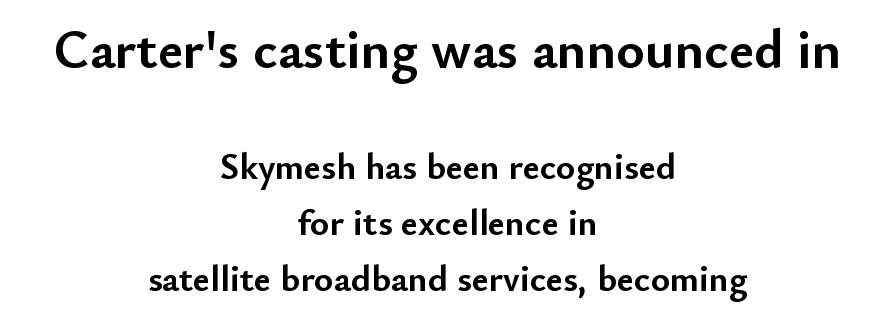
Q: Is the text bold? A: Yes.
Q: Is the text italic (slanted)? A: No, it is upright.
Q: Is the typeface a serif or a sans-serif typeface? A: Sans-serif.
Q: Is the text underlined? A: No.
Q: How is the paragraph aligned? A: Centered.
Q: Is the spacing between letters normal or unusually wide? A: Normal.
Q: Is the spacing between lines tight, normal or loose? A: Normal.
Q: Which block of text is set in a larger size, the first (top) or the second (bottom)? A: The first (top) one.
Q: Width (condensed, normal, or wide)? A: Normal.
Q: Stroke contrast? A: Low.
Q: x-height? A: Small.
Q: Monospaced? A: No.
